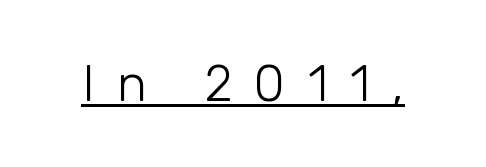
{"serif": "no", "italic": "no", "bold": "no", "weight": "light", "width": "normal", "stroke_contrast": "low", "x_height": "medium", "monospaced": "no", "underline": "yes", "letter_spacing": "wide", "letter_spacing_em": 0.43, "glyph_px": 51}
